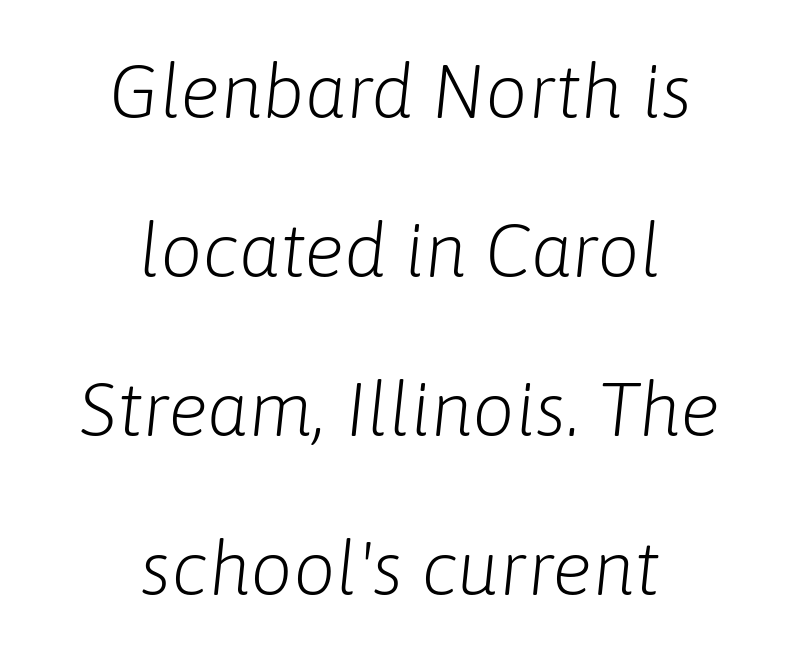
Q: Is the text bold? A: No.
Q: Is the text italic (slanted)? A: Yes, it leans right by about 6 degrees.
Q: Is the text underlined? A: No.
Q: How is the paragraph aligned? A: Centered.
Q: Is the spacing between letters normal or unusually wide? A: Normal.
Q: Is the spacing between lines tight, normal or loose? A: Loose.
Q: Width (condensed, normal, or wide)? A: Normal.
Q: Stroke contrast? A: Low.
Q: x-height? A: Medium.
Q: Monospaced? A: No.
